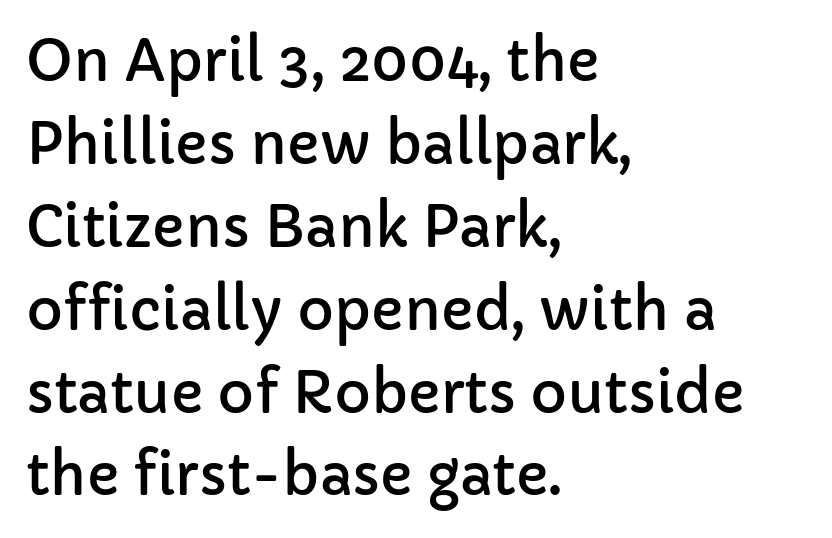
{"serif": "no", "italic": "no", "width": "normal", "stroke_contrast": "low", "x_height": "medium", "monospaced": "no", "underline": "no", "align": "left", "line_spacing": "normal", "line_spacing_ratio": 1.48, "letter_spacing": "normal", "letter_spacing_em": 0.0, "glyph_px": 56}
